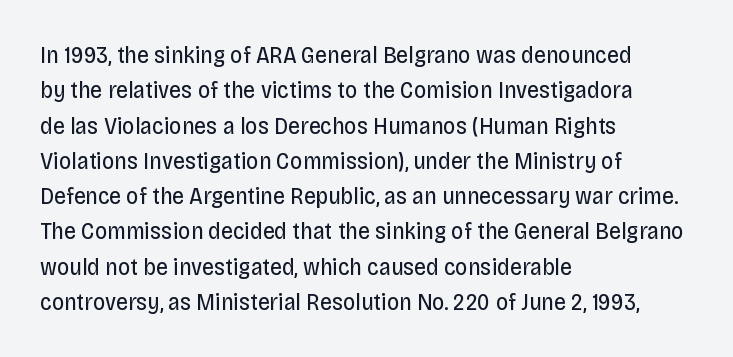
Tracking value appears to be zero — textbook default spacing. Posture: straight, roman, zero tilt. Leftover space on each line is placed entirely after the last word. This is not heavy type; no bold has been used.
